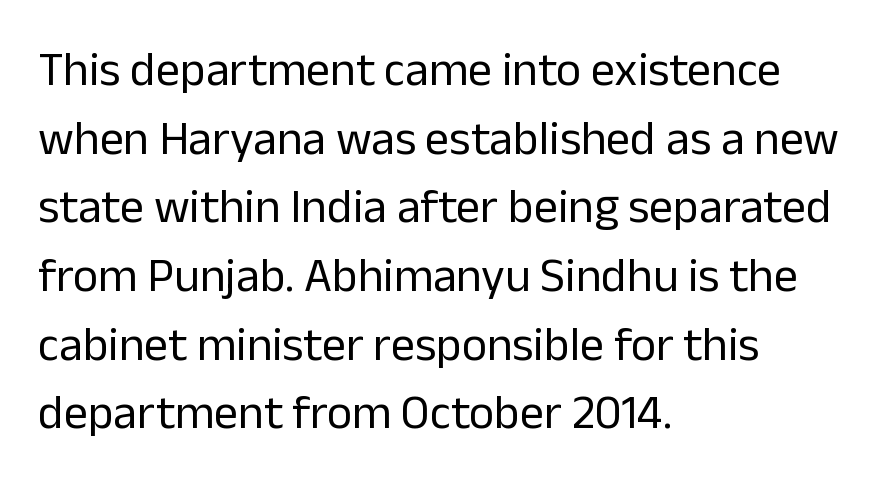
The gap between lines stays unmarked. Ordinary non-slanted type is in use. Does the copy run flush right? No — it runs flush left. Bold? No — there's no thickening of the strokes. Students, note that the glyphs here touch the page at normal intervals.
